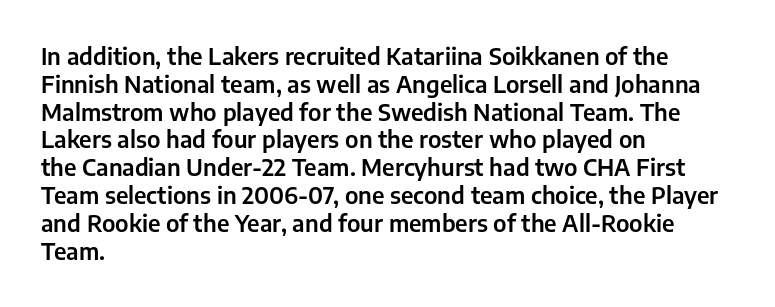
Q: Is the text italic (slanted)? A: No, it is upright.
Q: Is the text underlined? A: No.
Q: How is the paragraph aligned? A: Left-aligned.
Q: Is the spacing between letters normal or unusually wide? A: Normal.
